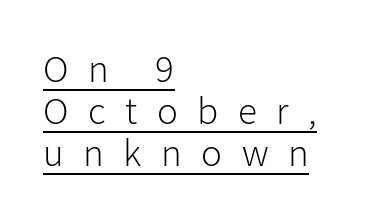
Q: Is the text bold? A: No.
Q: Is the text italic (slanted)? A: No, it is upright.
Q: Is the typeface a serif or a sans-serif typeface? A: Sans-serif.
Q: Is the text underlined? A: Yes.
Q: How is the paragraph aligned? A: Left-aligned.
Q: Is the spacing between letters normal or unusually wide? A: Unusually wide.
Q: Is the spacing between lines tight, normal or loose? A: Tight.
Q: Width (condensed, normal, or wide)? A: Normal.
Q: Stroke contrast? A: Low.
Q: x-height? A: Medium.
Q: Monospaced? A: No.
